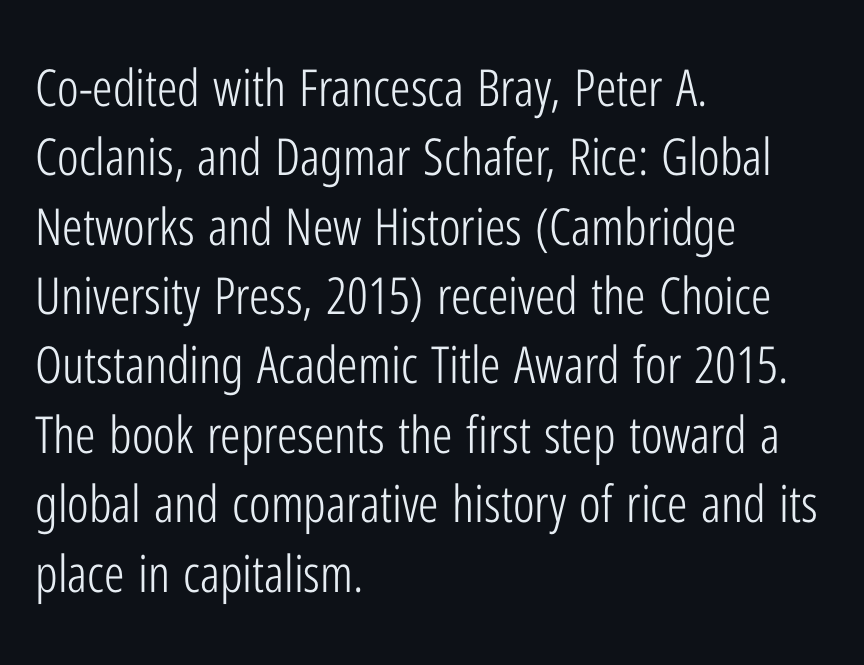
The image shows 51 px light, condensed sans-serif type, upright; set left-aligned, normal line spacing (1.36x), normal letter spacing, not underlined; low stroke contrast and a medium x-height.
